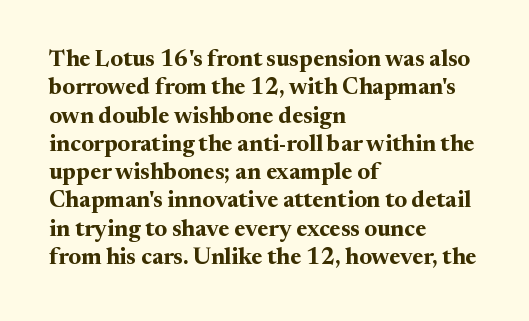
{"italic": "no", "bold": "yes", "underline": "no", "align": "left", "line_spacing_ratio": 1.23, "letter_spacing": "normal", "letter_spacing_em": 0.0, "glyph_px": 23}
